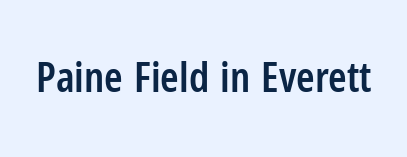
The face used here is rendered with its standard letterfit. The rendering shows plain stroke endings on the letterforms — a sans-serif design. Each glyph is drawn with semibold strokes, heavier than normal yet not fully bold. The axis of the letterforms is exactly vertical.
